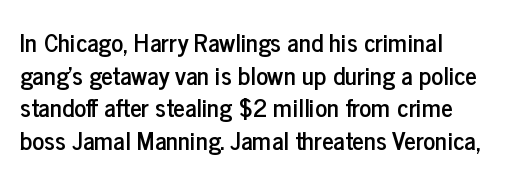
Q: Is the text italic (slanted)? A: No, it is upright.
Q: Is the text underlined? A: No.
Q: Is the spacing between letters normal or unusually wide? A: Normal.
Q: Is the spacing between lines tight, normal or loose? A: Normal.
